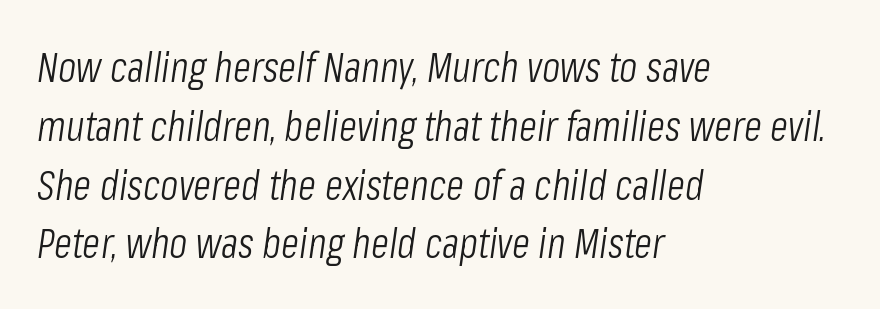
Line beginnings align vertically; line endings do not. The face used here is rendered with its standard letterfit. These lines are rendered in a variable-pitch font. The characters are drawn with everyday or finer stroke widths. Is the type slanted? Yes — the strokes lean at a clear angle. Type without underlining.
